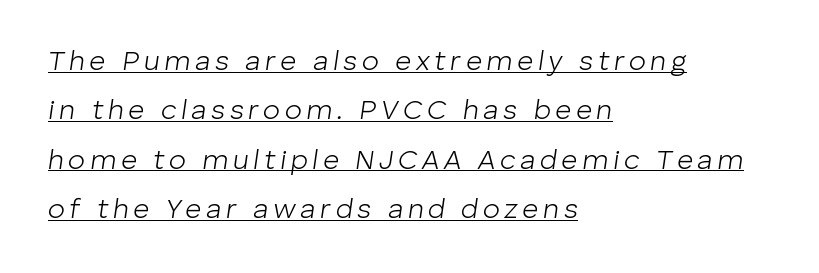
In terms of posture, this sample is oblique. A typographer would call this underscored text. Do the characters align in a grid? No, the font is proportional. If you drew a ruler down the left edge, every line would touch it.
